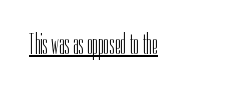
The image shows 29 px light, condensed sans-serif type, upright; set normal letter spacing, underlined; low stroke contrast and a medium x-height.
